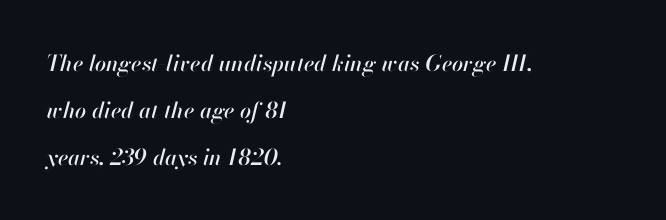
Q: Is the text italic (slanted)? A: Yes, it leans right by about 13 degrees.
Q: Is the text underlined? A: No.
Q: How is the paragraph aligned? A: Left-aligned.
Q: Is the spacing between letters normal or unusually wide? A: Normal.
Q: Is the spacing between lines tight, normal or loose? A: Loose.
